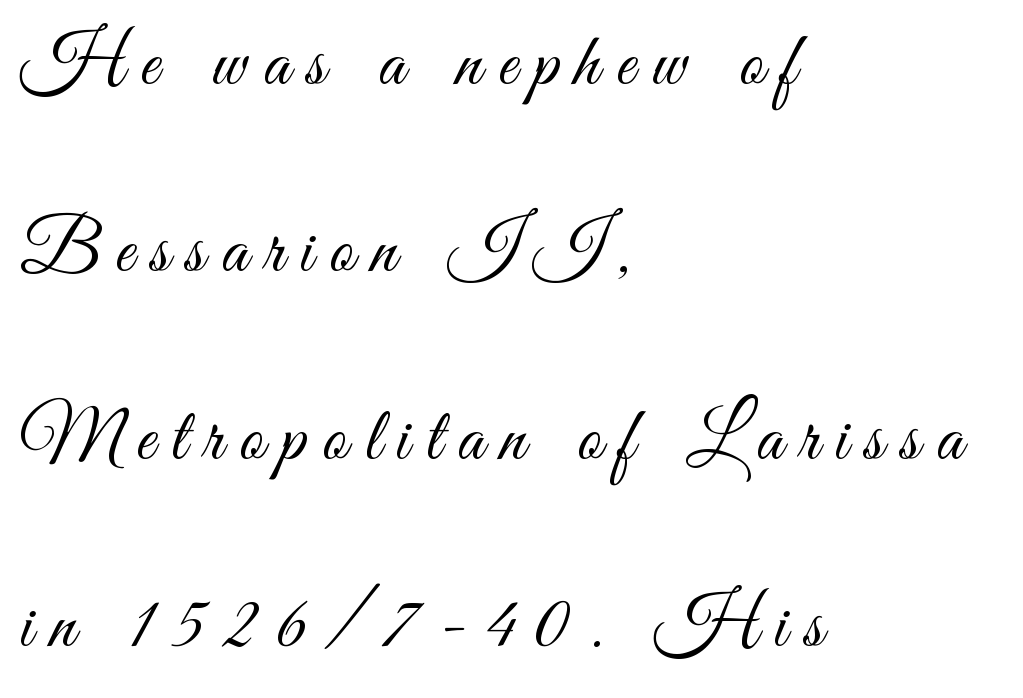
Q: Is the text bold? A: No.
Q: Is the text italic (slanted)? A: Yes.
Q: Is the typeface a serif or a sans-serif typeface? A: Sans-serif.
Q: Is the text underlined? A: No.
Q: How is the paragraph aligned? A: Left-aligned.
Q: Is the spacing between letters normal or unusually wide? A: Unusually wide.
Q: Is the spacing between lines tight, normal or loose? A: Loose.
Q: Width (condensed, normal, or wide)? A: Condensed.
Q: Stroke contrast? A: Medium.
Q: x-height? A: Small.
Q: Monospaced? A: No.
